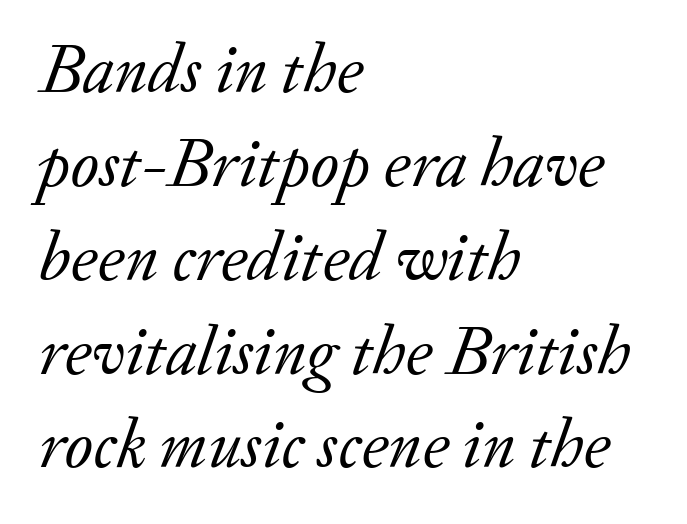
Q: Is the text bold? A: No.
Q: Is the text italic (slanted)? A: Yes, it leans right by about 20 degrees.
Q: Is the typeface a serif or a sans-serif typeface? A: Serif.
Q: Is the text underlined? A: No.
Q: How is the paragraph aligned? A: Left-aligned.
Q: Is the spacing between letters normal or unusually wide? A: Normal.
Q: Is the spacing between lines tight, normal or loose? A: Normal.
Q: Width (condensed, normal, or wide)? A: Normal.
Q: Stroke contrast? A: Low.
Q: x-height? A: Small.
Q: Monospaced? A: No.
